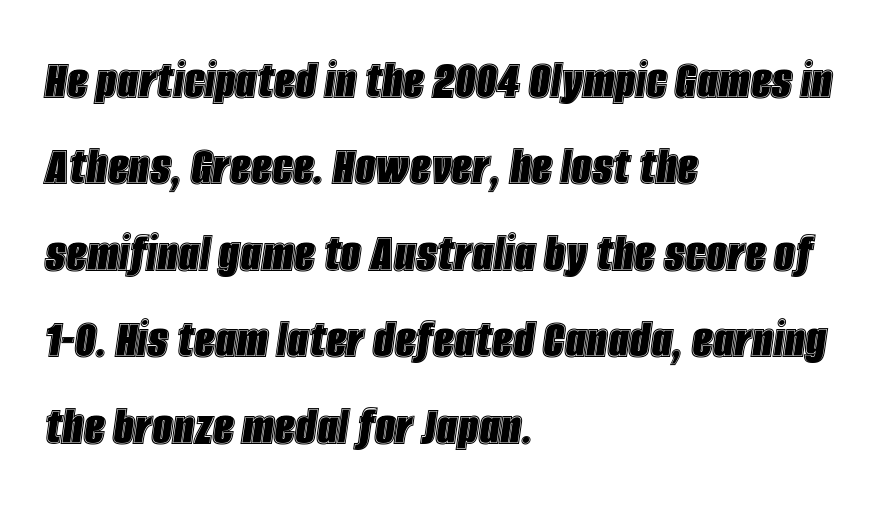
{"italic": "yes", "lean": "right", "slant_degrees": 8, "width": "condensed", "x_height": "large", "monospaced": "no", "underline": "no", "align": "left", "line_spacing": "normal", "line_spacing_ratio": 1.49, "letter_spacing": "normal", "letter_spacing_em": 0.0, "glyph_px": 58}
